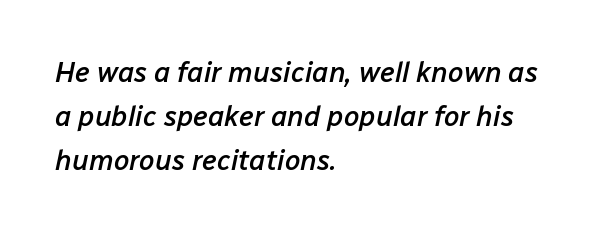
The image shows 28 px semibold type, italic (leaning right); set left-aligned, normal line spacing (1.57x), normal letter spacing, not underlined; low stroke contrast and a medium x-height.
